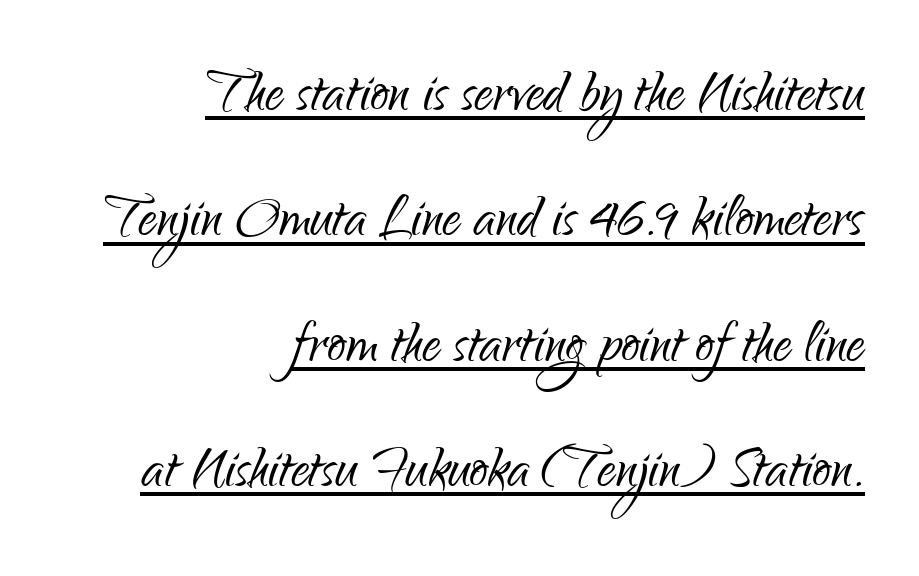
Q: Is the text bold? A: No.
Q: Is the text italic (slanted)? A: Yes.
Q: Is the typeface a serif or a sans-serif typeface? A: Sans-serif.
Q: Is the text underlined? A: Yes.
Q: How is the paragraph aligned? A: Right-aligned.
Q: Is the spacing between letters normal or unusually wide? A: Normal.
Q: Width (condensed, normal, or wide)? A: Condensed.
Q: Stroke contrast? A: Low.
Q: x-height? A: Small.
Q: Monospaced? A: No.
